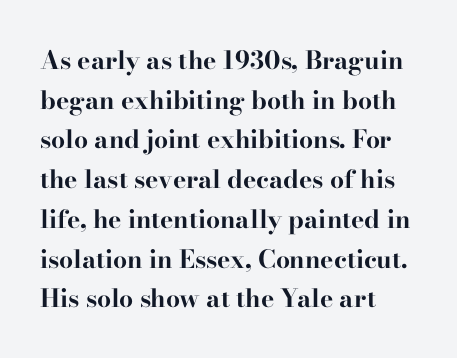
{"italic": "no", "bold": "yes", "underline": "no", "align": "left", "line_spacing": "normal", "line_spacing_ratio": 1.59, "letter_spacing": "normal", "letter_spacing_em": 0.0, "glyph_px": 25}
